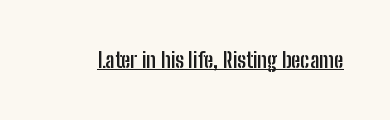
Emphasis is given by a line drawn under the lettering. Weight: bold. Honestly, the letter spacing is just normal — you wouldn't notice it. Is there any slant? The stems are plumb.
